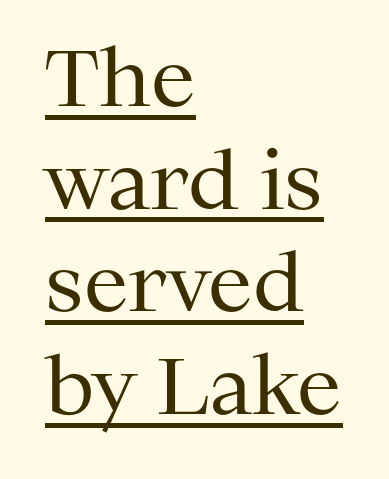
The image shows 79 px regular-weight serif type, upright; set left-aligned, normal line spacing (1.3x), normal letter spacing, underlined; medium stroke contrast and a medium x-height.
